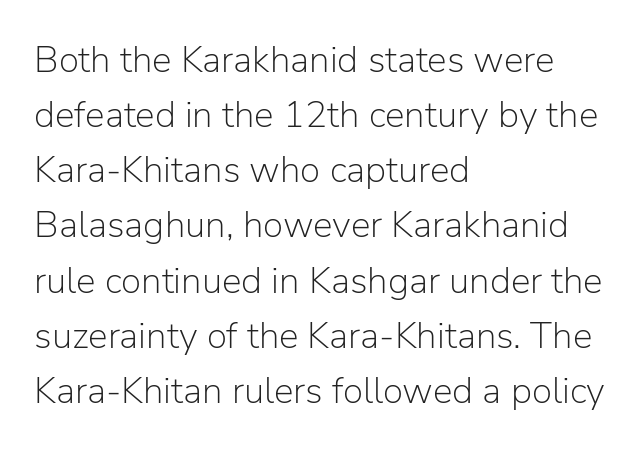
If you drew a ruler down the left edge, every line would touch it. Tracking here is standard; glyphs follow each other at the usual distance. Is there any slant? The stems are plumb. If you measured baseline to baseline, you'd find a middling distance.
